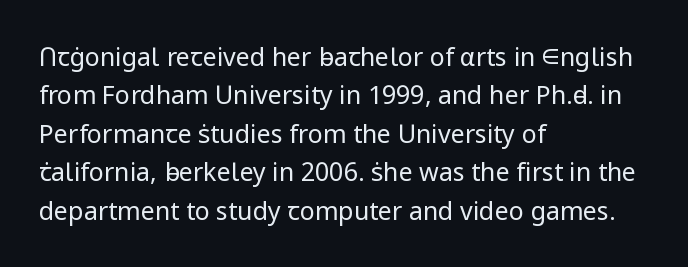
The image shows 25 px text type, upright; set left-aligned, normal line spacing (1.54x), normal letter spacing, not underlined.
